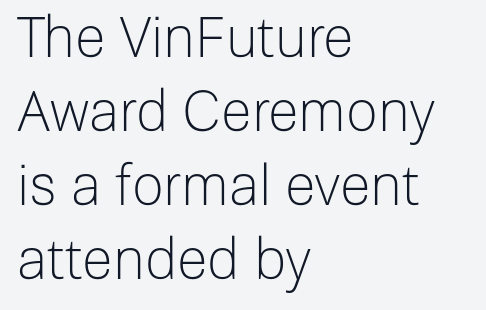
Q: Is the text bold? A: No.
Q: Is the text italic (slanted)? A: No, it is upright.
Q: Is the typeface a serif or a sans-serif typeface? A: Sans-serif.
Q: Is the text underlined? A: No.
Q: How is the paragraph aligned? A: Left-aligned.
Q: Is the spacing between letters normal or unusually wide? A: Normal.
Q: Is the spacing between lines tight, normal or loose? A: Normal.
Q: Width (condensed, normal, or wide)? A: Normal.
Q: Stroke contrast? A: Low.
Q: x-height? A: Medium.
Q: Monospaced? A: No.
